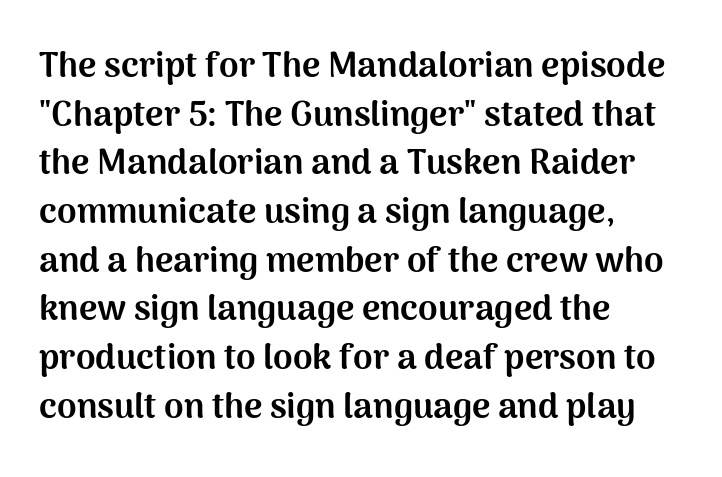
Q: Is the text bold? A: Yes.
Q: Is the text italic (slanted)? A: No, it is upright.
Q: Is the typeface a serif or a sans-serif typeface? A: Sans-serif.
Q: Is the text underlined? A: No.
Q: How is the paragraph aligned? A: Left-aligned.
Q: Is the spacing between letters normal or unusually wide? A: Normal.
Q: Is the spacing between lines tight, normal or loose? A: Normal.
Q: Width (condensed, normal, or wide)? A: Normal.
Q: Stroke contrast? A: Medium.
Q: x-height? A: Medium.
Q: Monospaced? A: No.
